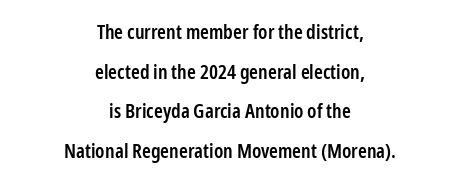
{"italic": "no", "bold": "semi", "underline": "no", "align": "center", "line_spacing": "loose", "line_spacing_ratio": 1.98, "letter_spacing": "normal", "letter_spacing_em": 0.0, "glyph_px": 20}
